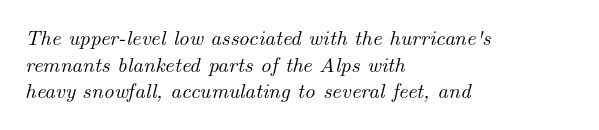
{"italic": "yes", "lean": "right", "slant_degrees": 14, "underline": "no", "align": "left", "line_spacing": "normal", "line_spacing_ratio": 1.27, "letter_spacing": "normal", "letter_spacing_em": 0.0, "glyph_px": 21}
